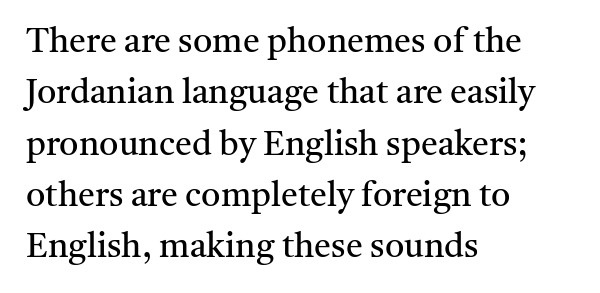
Q: Is the text bold? A: No.
Q: Is the text italic (slanted)? A: No, it is upright.
Q: Is the typeface a serif or a sans-serif typeface? A: Serif.
Q: Is the text underlined? A: No.
Q: How is the paragraph aligned? A: Left-aligned.
Q: Is the spacing between letters normal or unusually wide? A: Normal.
Q: Is the spacing between lines tight, normal or loose? A: Normal.
Q: Width (condensed, normal, or wide)? A: Normal.
Q: Stroke contrast? A: Medium.
Q: x-height? A: Medium.
Q: Monospaced? A: No.
